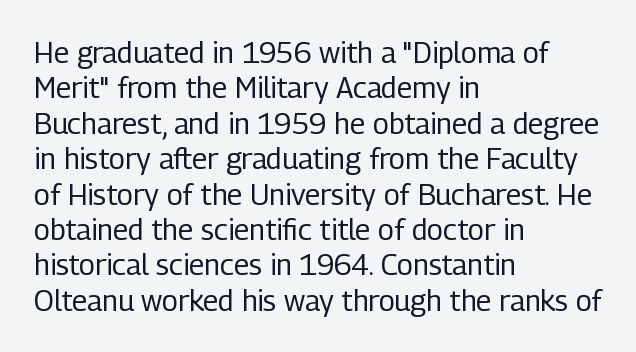
Q: Is the text bold? A: No.
Q: Is the text italic (slanted)? A: No, it is upright.
Q: Is the typeface a serif or a sans-serif typeface? A: Sans-serif.
Q: Is the text underlined? A: No.
Q: How is the paragraph aligned? A: Left-aligned.
Q: Is the spacing between letters normal or unusually wide? A: Normal.
Q: Width (condensed, normal, or wide)? A: Condensed.
Q: Stroke contrast? A: Low.
Q: x-height? A: Medium.
Q: Monospaced? A: No.
